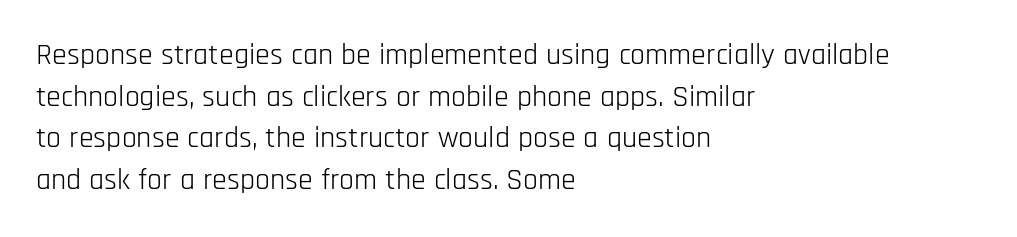
Q: Is the text bold? A: No.
Q: Is the text italic (slanted)? A: No, it is upright.
Q: Is the typeface a serif or a sans-serif typeface? A: Sans-serif.
Q: Is the text underlined? A: No.
Q: How is the paragraph aligned? A: Left-aligned.
Q: Is the spacing between letters normal or unusually wide? A: Normal.
Q: Is the spacing between lines tight, normal or loose? A: Normal.
Q: Width (condensed, normal, or wide)? A: Condensed.
Q: Stroke contrast? A: Low.
Q: x-height? A: Large.
Q: Monospaced? A: No.
